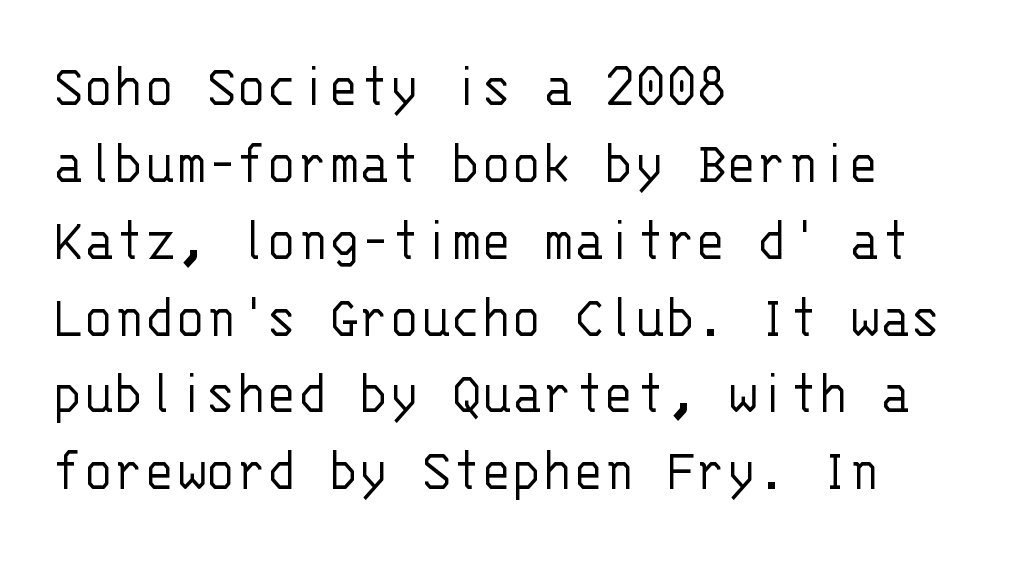
{"serif": "no", "italic": "no", "bold": "no", "weight": "light", "width": "normal", "stroke_contrast": "low", "x_height": "large", "monospaced": "yes", "underline": "no", "align": "left", "line_spacing_ratio": 1.22, "letter_spacing": "normal", "letter_spacing_em": 0.0, "glyph_px": 63}
